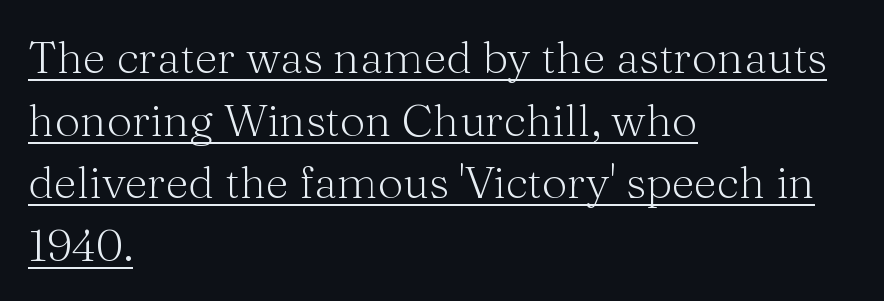
Q: Is the text bold? A: No.
Q: Is the text italic (slanted)? A: No, it is upright.
Q: Is the typeface a serif or a sans-serif typeface? A: Serif.
Q: Is the text underlined? A: Yes.
Q: How is the paragraph aligned? A: Left-aligned.
Q: Is the spacing between letters normal or unusually wide? A: Normal.
Q: Is the spacing between lines tight, normal or loose? A: Normal.
Q: Width (condensed, normal, or wide)? A: Normal.
Q: Stroke contrast? A: Medium.
Q: x-height? A: Medium.
Q: Monospaced? A: No.
